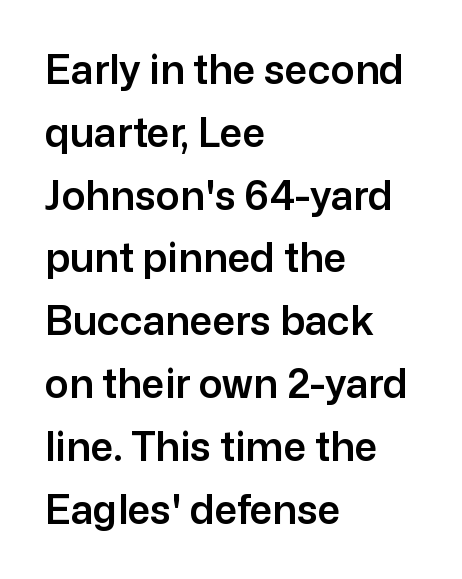
Varying glyph widths throughout — classic text-font behaviour. Compared with a centered layout, this one pins lines to the left instead. The horizontal fit of the characters is conventional and even. In terms of posture, this sample is upright. Quick note: interline space is typical.
